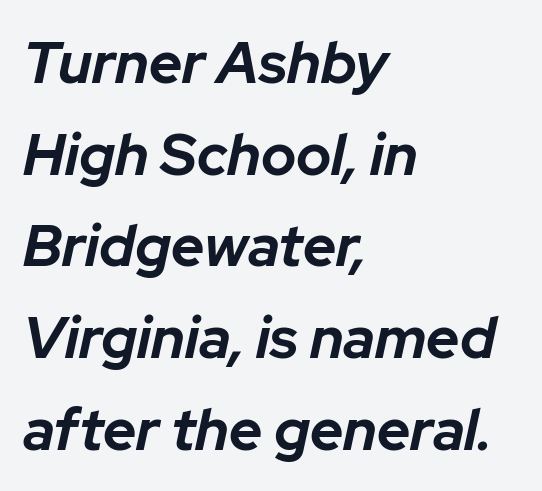
{"italic": "yes", "lean": "right", "slant_degrees": 12, "bold": "yes", "weight": "bold", "width": "normal", "stroke_contrast": "low", "x_height": "medium", "monospaced": "no", "underline": "no", "align": "left", "line_spacing": "normal", "line_spacing_ratio": 1.58, "letter_spacing": "normal", "letter_spacing_em": 0.0, "glyph_px": 58}
